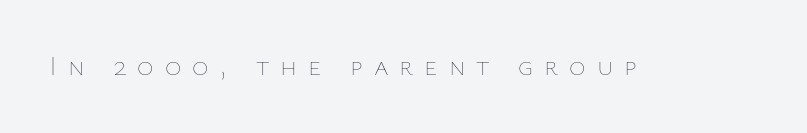
{"italic": "no", "bold": "no", "weight": "thin", "width": "normal", "stroke_contrast": "low", "x_height": "medium", "monospaced": "no", "underline": "no", "letter_spacing": "wide", "letter_spacing_em": 0.39, "glyph_px": 28}
